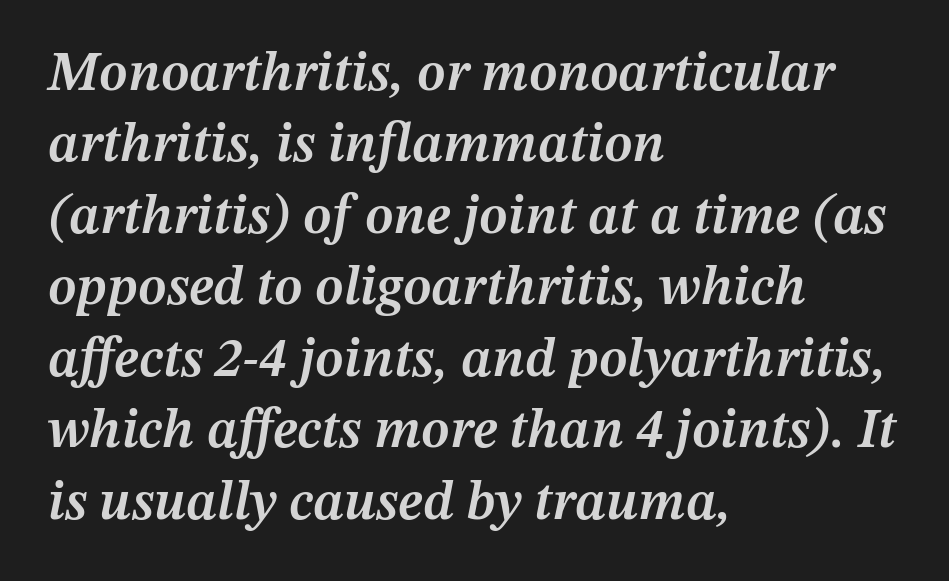
{"italic": "yes", "lean": "right", "slant_degrees": 12, "bold": "semi", "weight": "semibold", "width": "normal", "stroke_contrast": "medium", "x_height": "medium", "monospaced": "no", "underline": "no", "align": "left", "line_spacing": "normal", "line_spacing_ratio": 1.3, "letter_spacing": "normal", "letter_spacing_em": 0.0, "glyph_px": 55}
